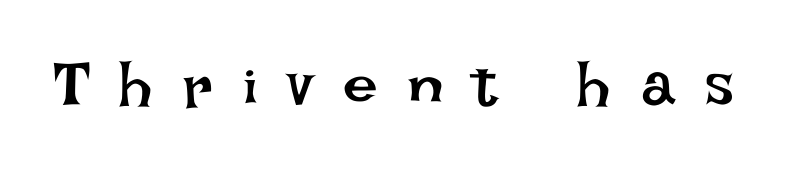
Character widths vary here, with narrow letters taking less room than wide ones. The lettering stays uniformly vertical, giving the passage a roman look. The rendering inserts visible extra space after every character. The foot of each line stays bare and open. The characters are drawn with everyday or finer stroke widths.
